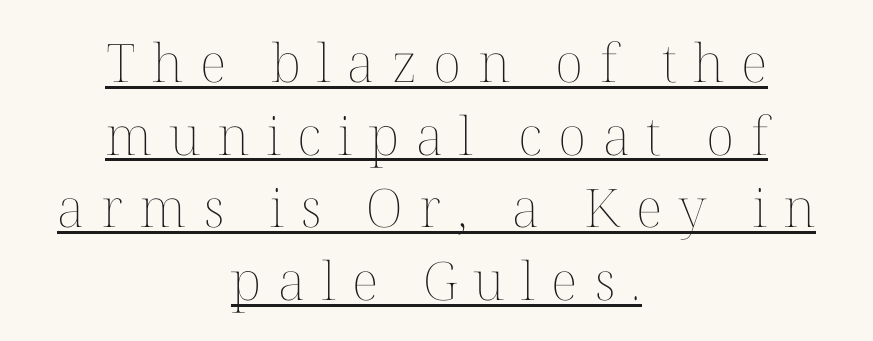
{"italic": "no", "bold": "no", "weight": "thin", "width": "normal", "stroke_contrast": "medium", "x_height": "medium", "monospaced": "no", "underline": "yes", "align": "center", "line_spacing": "normal", "line_spacing_ratio": 1.37, "letter_spacing": "wide", "letter_spacing_em": 0.31, "glyph_px": 53}
